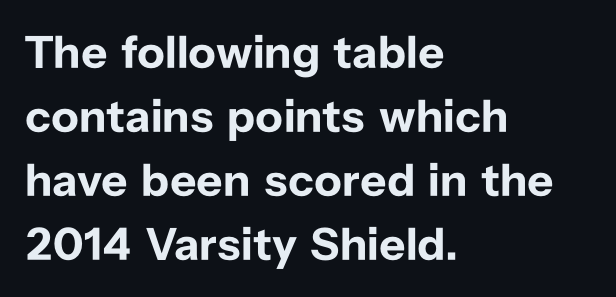
The image shows 46 px bold sans-serif type, upright; set left-aligned, normal line spacing (1.39x), normal letter spacing, not underlined; low stroke contrast and a medium x-height.
